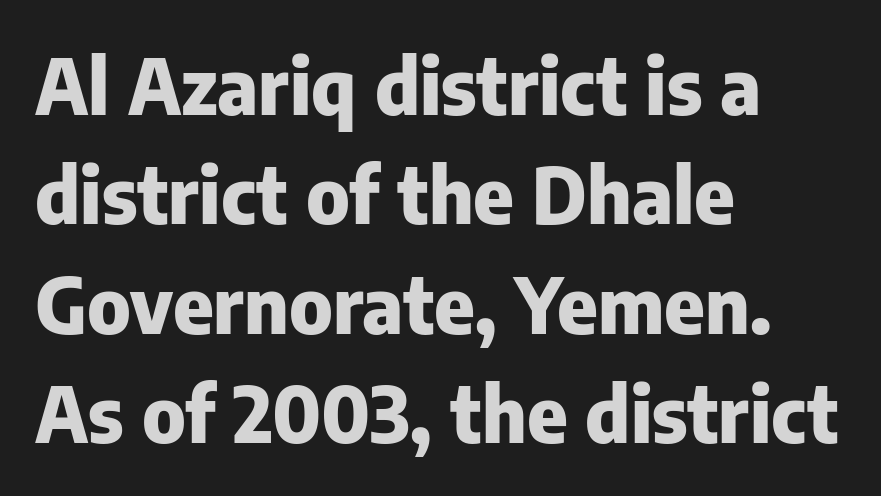
{"serif": "no", "italic": "no", "bold": "yes", "weight": "heavy", "width": "normal", "stroke_contrast": "low", "x_height": "medium", "monospaced": "no", "underline": "no", "align": "left", "line_spacing": "normal", "line_spacing_ratio": 1.42, "letter_spacing": "normal", "letter_spacing_em": 0.0, "glyph_px": 77}
